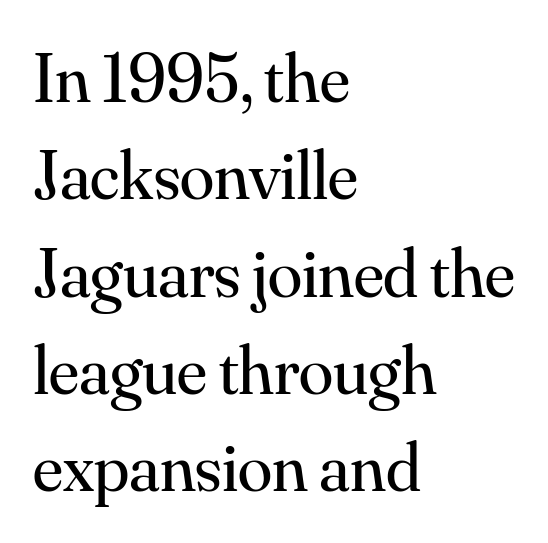
Q: Is the text bold? A: No.
Q: Is the text italic (slanted)? A: No, it is upright.
Q: Is the typeface a serif or a sans-serif typeface? A: Serif.
Q: Is the text underlined? A: No.
Q: How is the paragraph aligned? A: Left-aligned.
Q: Is the spacing between letters normal or unusually wide? A: Normal.
Q: Is the spacing between lines tight, normal or loose? A: Normal.
Q: Width (condensed, normal, or wide)? A: Normal.
Q: Stroke contrast? A: Medium.
Q: x-height? A: Small.
Q: Monospaced? A: No.
